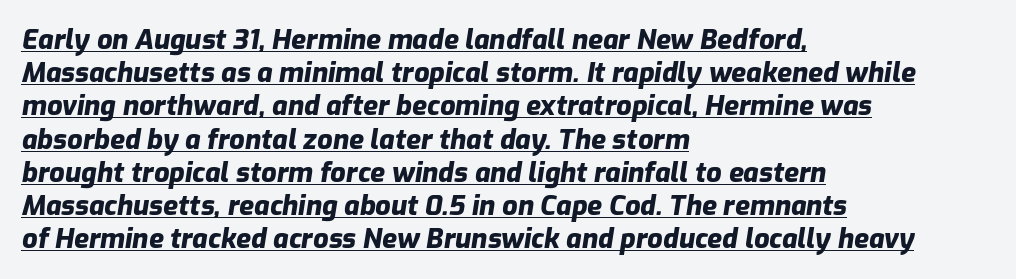
{"italic": "yes", "lean": "right", "slant_degrees": 9, "bold": "yes", "underline": "yes", "align": "left", "line_spacing_ratio": 1.23, "letter_spacing": "normal", "letter_spacing_em": 0.0, "glyph_px": 27}
